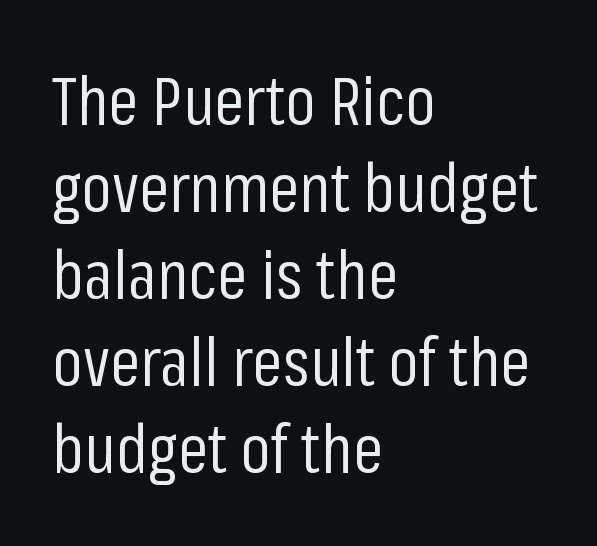
Is there much room between lines? A standard amount, neither cramped nor airy. Every character sits straight up, as roman type does. Does the copy run flush right? No — it runs flush left. The passage shown is typeset with a sans-serif family. Think of a printed novel: that variable character pitch is what you see here.
